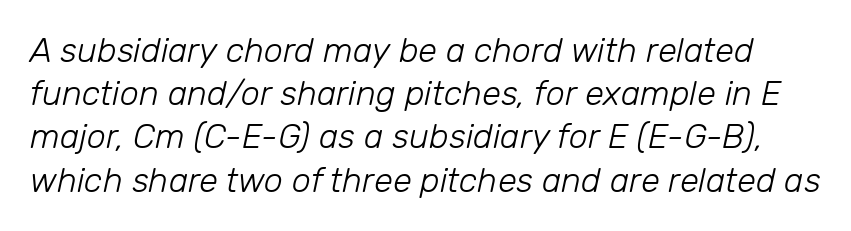
{"italic": "yes", "lean": "right", "slant_degrees": 12, "bold": "no", "weight": "light", "width": "normal", "stroke_contrast": "low", "x_height": "medium", "monospaced": "no", "underline": "no", "line_spacing": "normal", "line_spacing_ratio": 1.27, "letter_spacing": "normal", "letter_spacing_em": 0.0, "glyph_px": 34}
